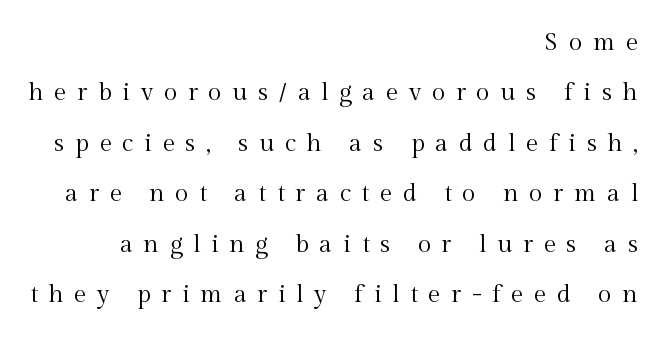
The image shows 25 px text type, upright; set right-aligned, loose line spacing (2.02x), unusually wide letter spacing (+0.42 em), not underlined.
